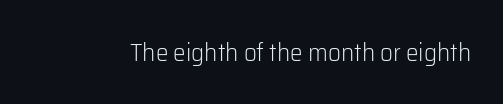
Q: Is the text bold? A: No.
Q: Is the text italic (slanted)? A: No, it is upright.
Q: Is the text underlined? A: No.
Q: Is the spacing between letters normal or unusually wide? A: Normal.
